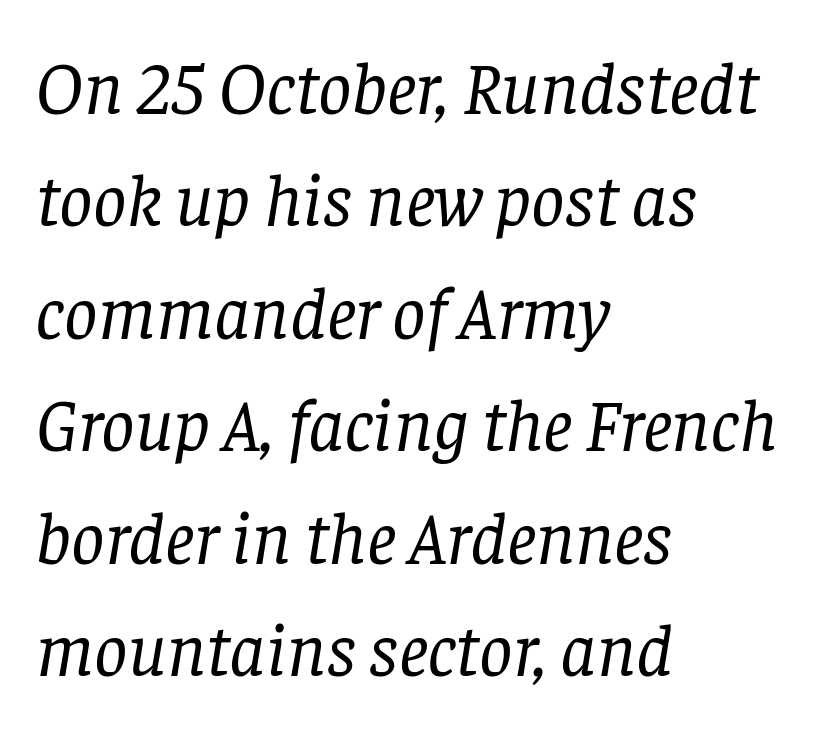
Q: Is the text bold? A: No.
Q: Is the text italic (slanted)? A: Yes, it leans right by about 8 degrees.
Q: Is the typeface a serif or a sans-serif typeface? A: Serif.
Q: Is the text underlined? A: No.
Q: How is the paragraph aligned? A: Left-aligned.
Q: Is the spacing between letters normal or unusually wide? A: Normal.
Q: Is the spacing between lines tight, normal or loose? A: Normal.
Q: Width (condensed, normal, or wide)? A: Normal.
Q: Stroke contrast? A: Low.
Q: x-height? A: Large.
Q: Monospaced? A: No.
